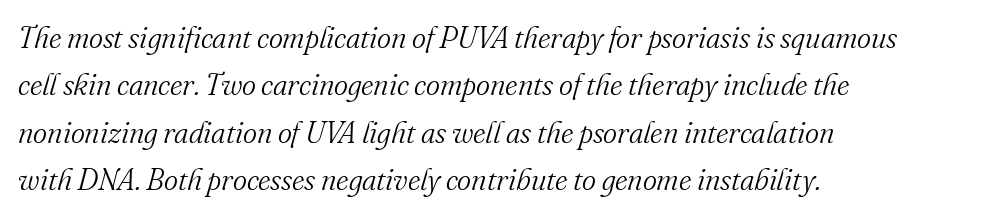
{"serif": "yes", "italic": "yes", "lean": "right", "slant_degrees": 16, "bold": "no", "weight": "light", "width": "normal", "stroke_contrast": "medium", "x_height": "small", "monospaced": "no", "underline": "no", "align": "left", "line_spacing": "normal", "line_spacing_ratio": 1.58, "letter_spacing": "normal", "letter_spacing_em": 0.0, "glyph_px": 30}
